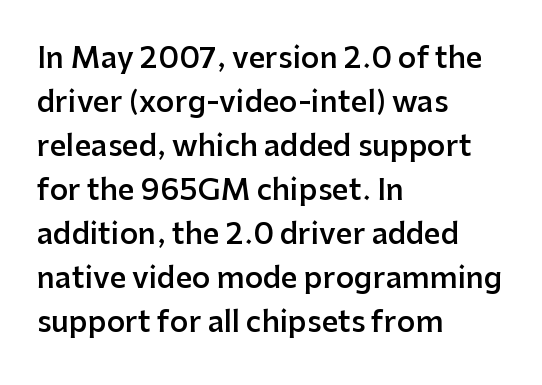
The image shows 29 px semibold sans-serif type, upright; set left-aligned, normal line spacing (1.52x), normal letter spacing, not underlined; low stroke contrast and a medium x-height.
